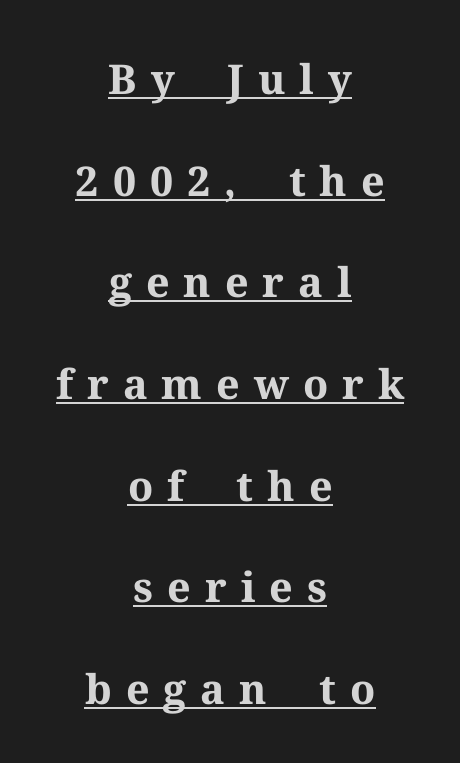
The image shows 41 px bold serif type, upright; set centered, loose line spacing (2.48x), unusually wide letter spacing (+0.34 em), underlined; medium stroke contrast and a medium x-height.
